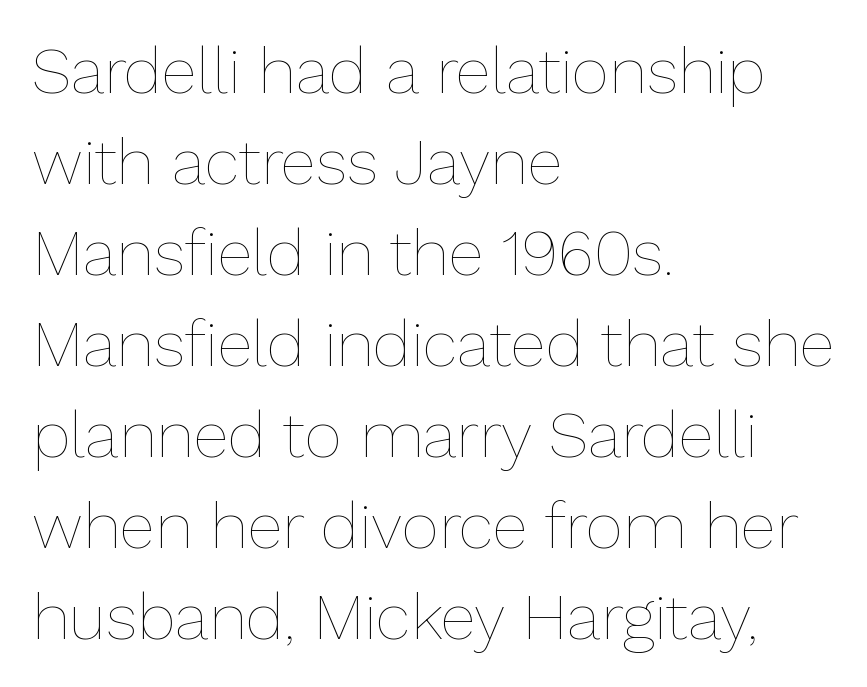
Q: Is the text bold? A: No.
Q: Is the text italic (slanted)? A: No, it is upright.
Q: Is the text underlined? A: No.
Q: How is the paragraph aligned? A: Left-aligned.
Q: Is the spacing between letters normal or unusually wide? A: Normal.
Q: Is the spacing between lines tight, normal or loose? A: Normal.
Q: Width (condensed, normal, or wide)? A: Normal.
Q: Stroke contrast? A: Low.
Q: x-height? A: Medium.
Q: Monospaced? A: No.
